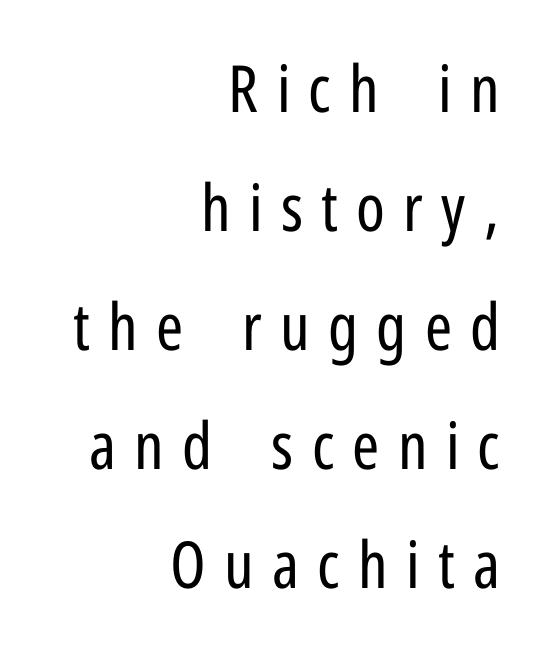
The image shows 65 px regular-weight, condensed sans-serif type, upright; set right-aligned, line spacing 1.83x, unusually wide letter spacing (+0.28 em), not underlined; low stroke contrast and a medium x-height.
